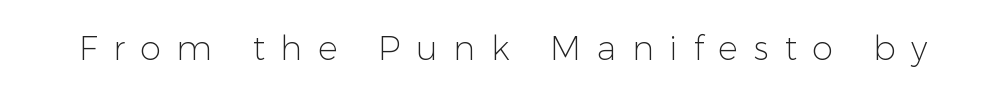
{"serif": "no", "italic": "no", "bold": "no", "weight": "light", "width": "normal", "stroke_contrast": "low", "x_height": "medium", "monospaced": "no", "underline": "no", "letter_spacing": "wide", "letter_spacing_em": 0.45, "glyph_px": 34}
